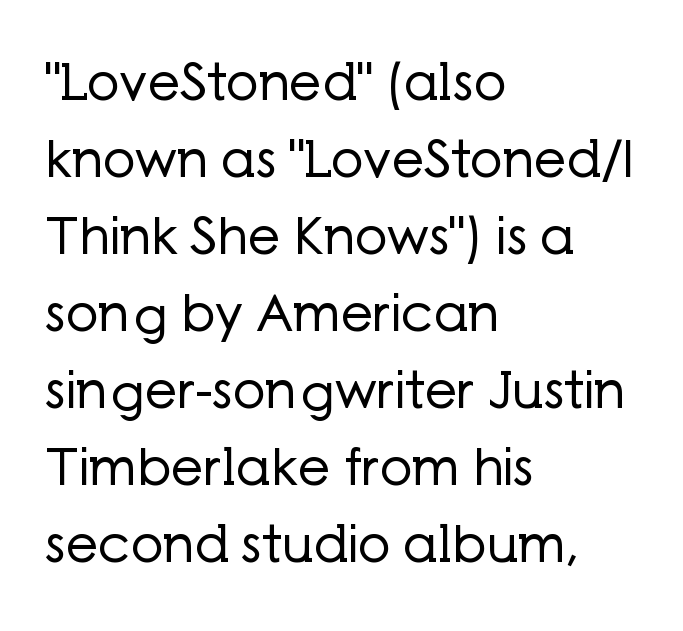
Nothing unusual about the tracking: characters are spaced as the font intends. Ordinary non-slanted type is in use. Interline gaps are of average width in this sample. Left-aligned paragraph, ragged on the right.
